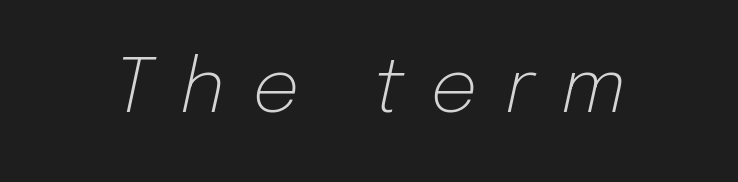
The image shows 75 px light type, italic (leaning right); set unusually wide letter spacing (+0.36 em), not underlined; low stroke contrast and a medium x-height.
